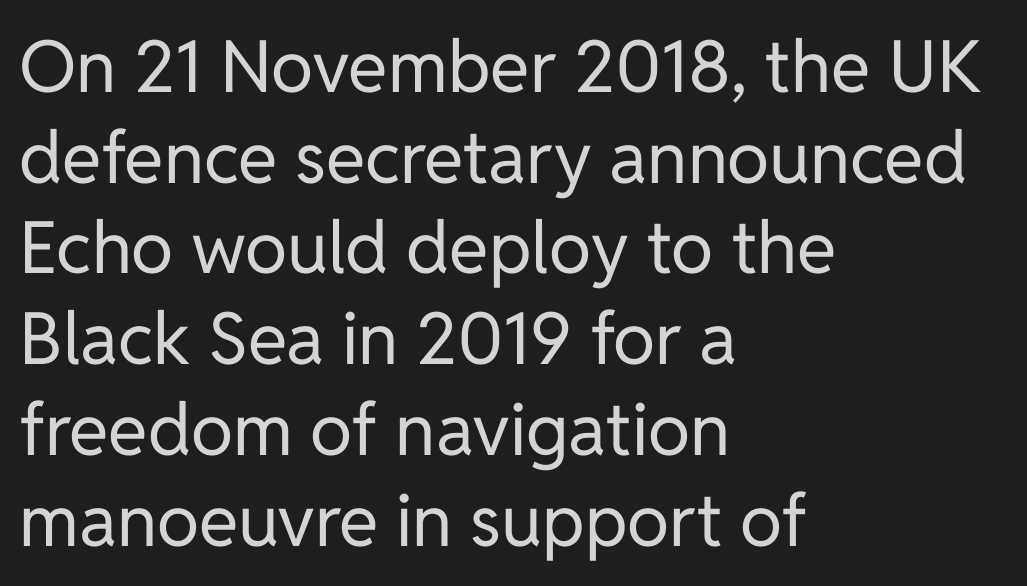
The image shows 72 px regular-weight sans-serif type, upright; set left-aligned, normal line spacing (1.26x), normal letter spacing, not underlined; low stroke contrast and a medium x-height.
